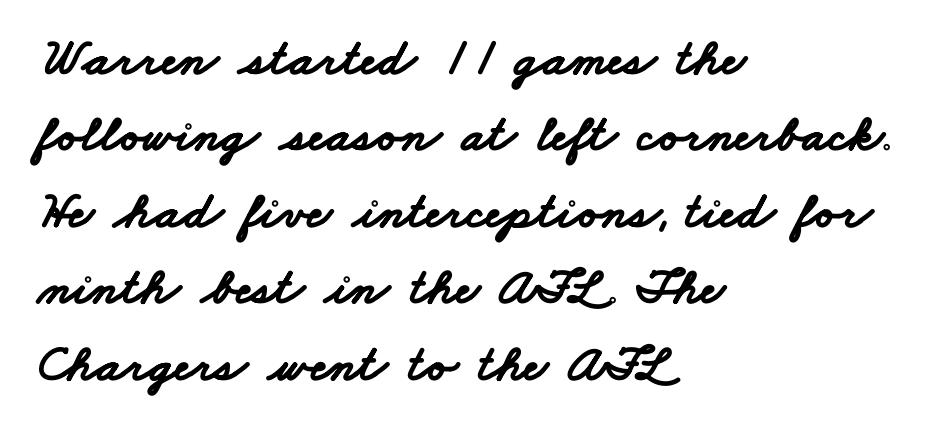
Is this a fixed-width face? No — the glyphs have proportional, varying widths. All the whitespace from short lines collects on the right. A sans-serif font was chosen for this passage. Lines of text with bare space underneath.
